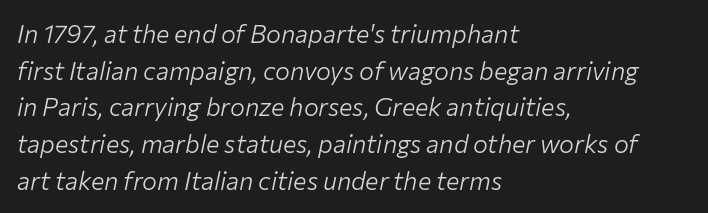
Words appear dense and cohesive because spacing is normal. The ragged edge is on the right, which tells us the setting is flush left. If you drew a line through each stem, it would be angled. A light-to-regular cut is what we see here.
